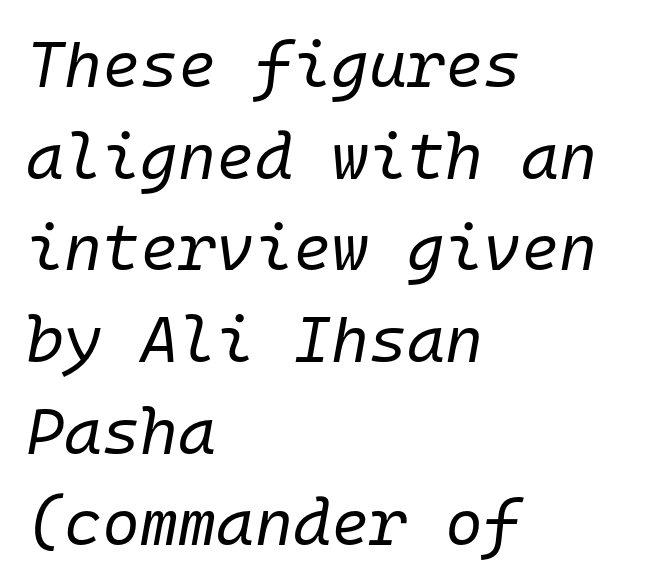
Q: Is the text bold? A: No.
Q: Is the text italic (slanted)? A: Yes, it leans right by about 10 degrees.
Q: Is the text underlined? A: No.
Q: How is the paragraph aligned? A: Left-aligned.
Q: Is the spacing between letters normal or unusually wide? A: Normal.
Q: Is the spacing between lines tight, normal or loose? A: Normal.
Q: Width (condensed, normal, or wide)? A: Normal.
Q: Stroke contrast? A: Low.
Q: x-height? A: Medium.
Q: Monospaced? A: Yes.
